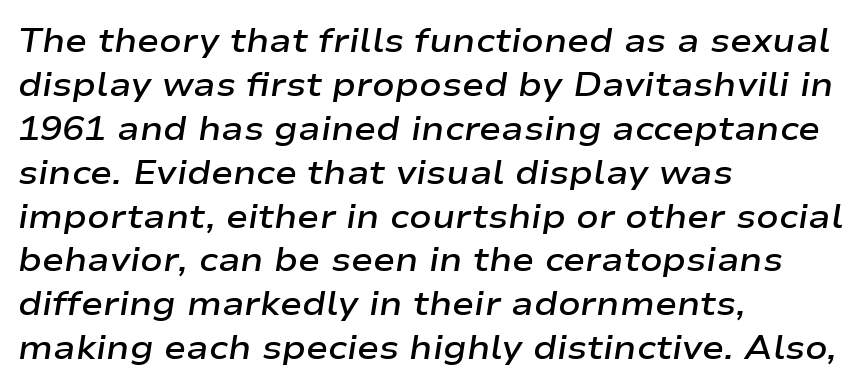
Q: Is the text bold? A: Semi-bold.
Q: Is the text italic (slanted)? A: Yes, it leans right by about 9 degrees.
Q: Is the text underlined? A: No.
Q: How is the paragraph aligned? A: Left-aligned.
Q: Is the spacing between letters normal or unusually wide? A: Normal.
Q: Is the spacing between lines tight, normal or loose? A: Normal.
Q: Width (condensed, normal, or wide)? A: Wide.
Q: Stroke contrast? A: Low.
Q: x-height? A: Medium.
Q: Monospaced? A: No.
